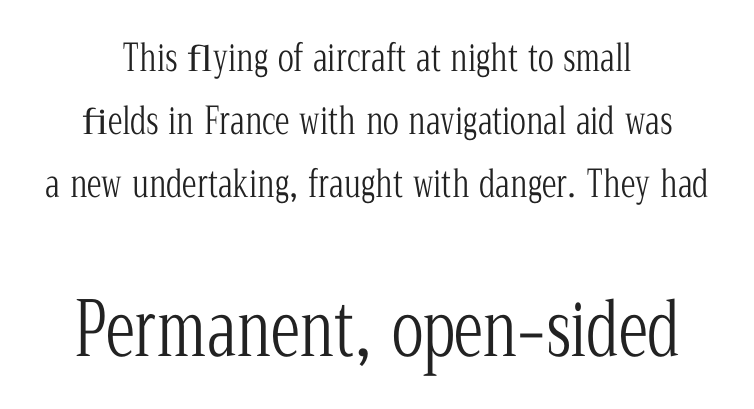
{"serif": "yes", "italic": "no", "bold": "no", "weight": "light", "width": "condensed", "stroke_contrast": "low", "x_height": "medium", "monospaced": "no", "underline": "no", "line_spacing": "normal", "line_spacing_ratio": 1.7, "letter_spacing": "normal", "letter_spacing_em": 0.0, "larger_block": "second", "size_ratio": 2.0, "glyph_px": 74}
